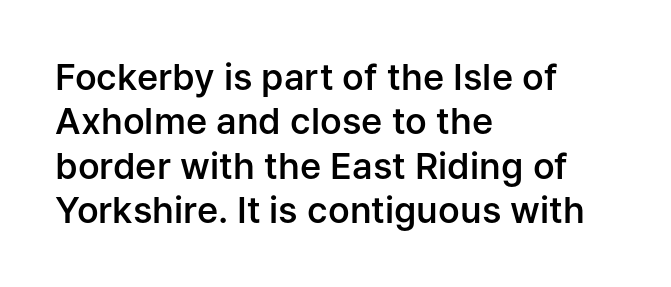
{"serif": "no", "italic": "no", "bold": "semi", "weight": "semibold", "width": "normal", "stroke_contrast": "low", "x_height": "medium", "monospaced": "no", "underline": "no", "align": "left", "line_spacing_ratio": 1.23, "letter_spacing": "normal", "letter_spacing_em": 0.0, "glyph_px": 36}
